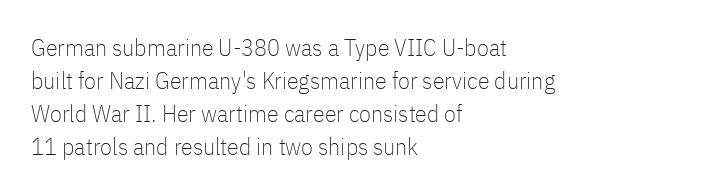
Q: Is the text bold? A: No.
Q: Is the text italic (slanted)? A: No, it is upright.
Q: Is the text underlined? A: No.
Q: How is the paragraph aligned? A: Left-aligned.
Q: Is the spacing between letters normal or unusually wide? A: Normal.
Q: Is the spacing between lines tight, normal or loose? A: Normal.
